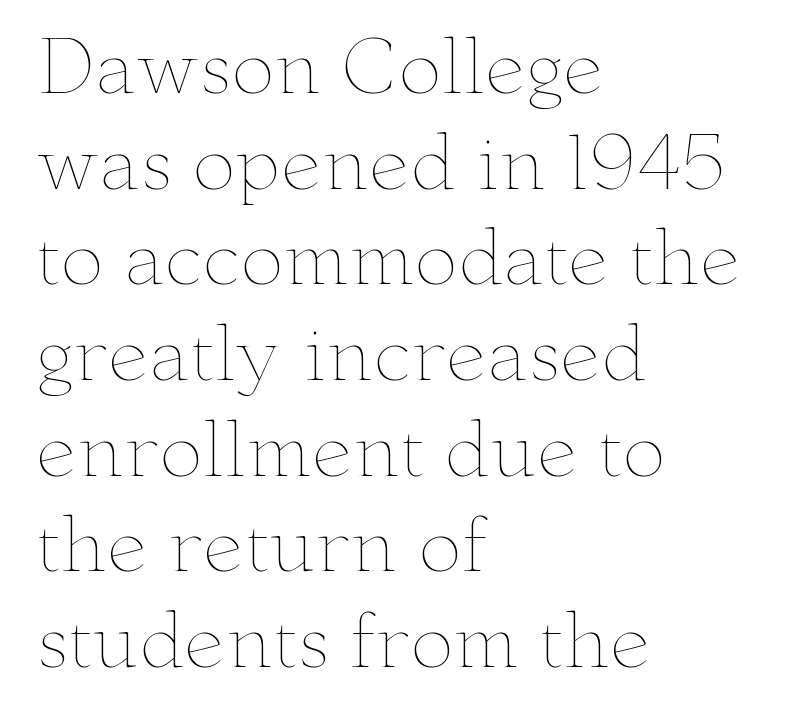
Q: Is the text bold? A: No.
Q: Is the text italic (slanted)? A: No, it is upright.
Q: Is the text underlined? A: No.
Q: How is the paragraph aligned? A: Left-aligned.
Q: Is the spacing between letters normal or unusually wide? A: Normal.
Q: Is the spacing between lines tight, normal or loose? A: Normal.
Q: Width (condensed, normal, or wide)? A: Wide.
Q: Stroke contrast? A: Low.
Q: x-height? A: Small.
Q: Monospaced? A: No.
